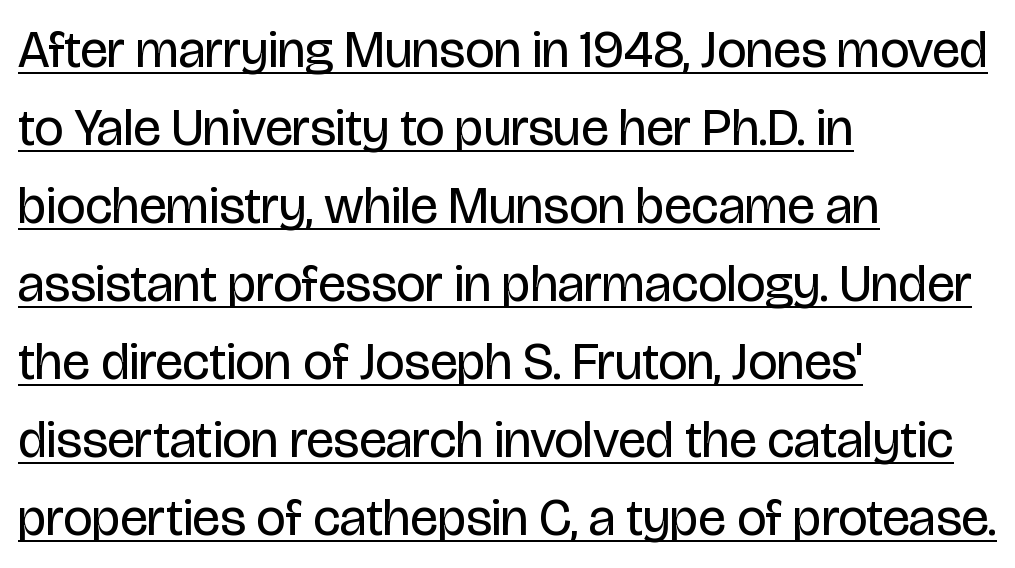
Q: Is the text bold? A: No.
Q: Is the text italic (slanted)? A: No, it is upright.
Q: Is the typeface a serif or a sans-serif typeface? A: Sans-serif.
Q: Is the text underlined? A: Yes.
Q: How is the paragraph aligned? A: Left-aligned.
Q: Is the spacing between letters normal or unusually wide? A: Normal.
Q: Is the spacing between lines tight, normal or loose? A: Normal.
Q: Width (condensed, normal, or wide)? A: Condensed.
Q: Stroke contrast? A: Low.
Q: x-height? A: Large.
Q: Monospaced? A: No.
